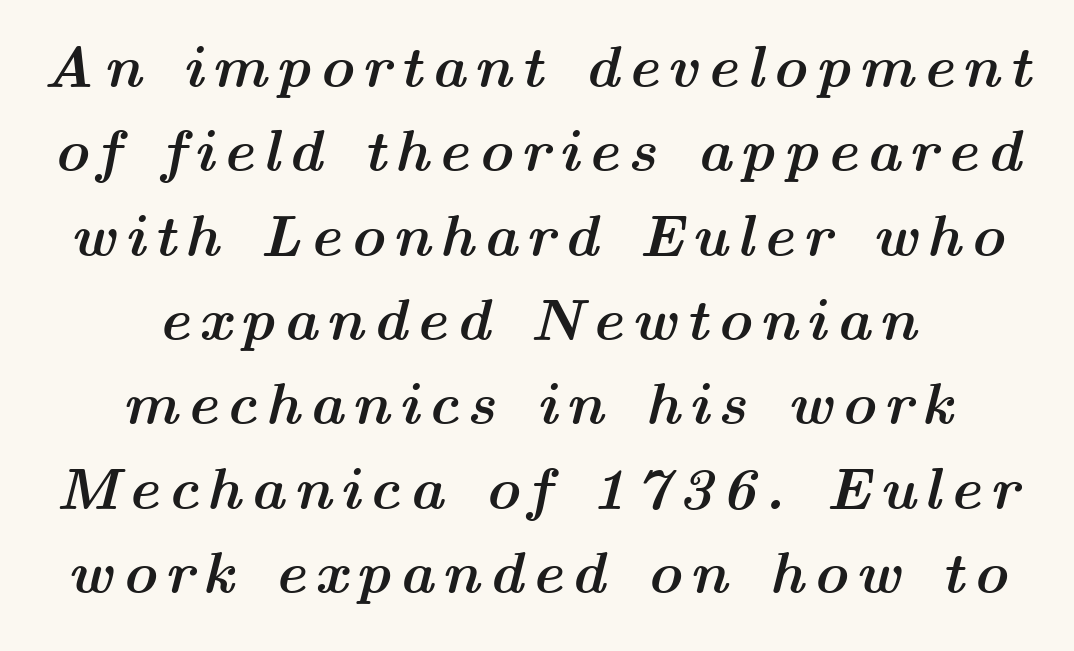
Q: Is the text bold? A: Yes.
Q: Is the text italic (slanted)? A: Yes, it leans right by about 14 degrees.
Q: Is the text underlined? A: No.
Q: How is the paragraph aligned? A: Centered.
Q: Is the spacing between lines tight, normal or loose? A: Normal.
Q: Width (condensed, normal, or wide)? A: Wide.
Q: Stroke contrast? A: Medium.
Q: x-height? A: Medium.
Q: Monospaced? A: No.
